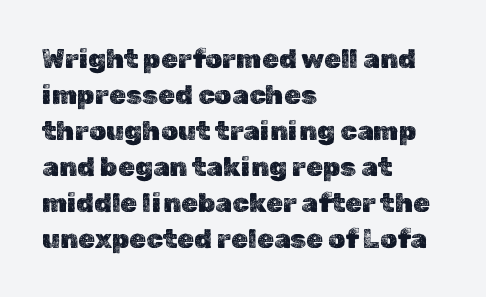
Q: Is the text italic (slanted)? A: No, it is upright.
Q: Is the text underlined? A: No.
Q: How is the paragraph aligned? A: Left-aligned.
Q: Is the spacing between letters normal or unusually wide? A: Normal.
Q: Is the spacing between lines tight, normal or loose? A: Normal.
